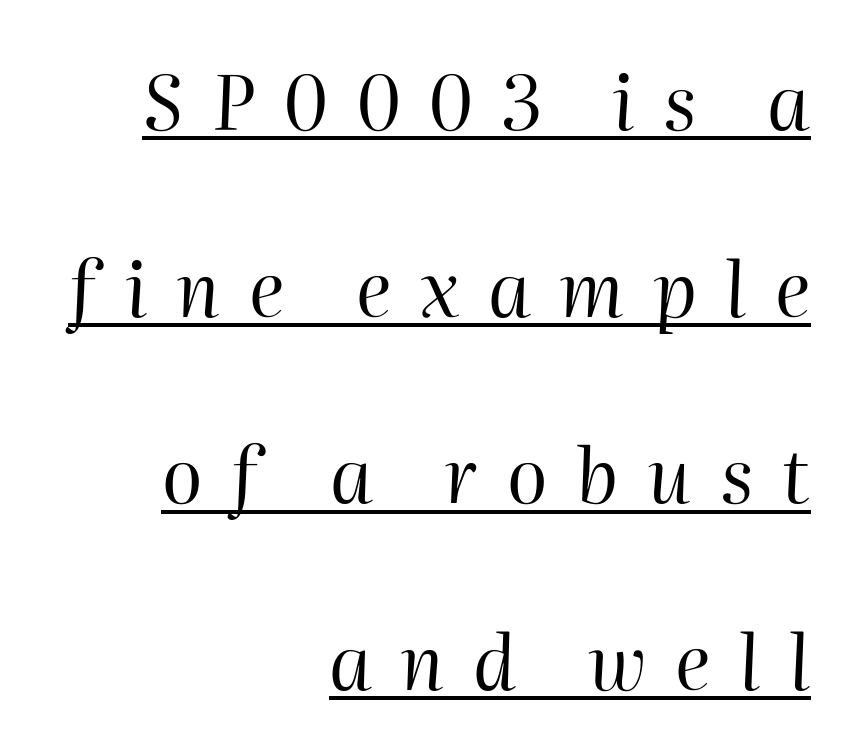
The image shows 75 px regular-weight type, italic (leaning right); set right-aligned, loose line spacing (2.49x), unusually wide letter spacing (+0.38 em), underlined; high stroke contrast and a medium x-height.
